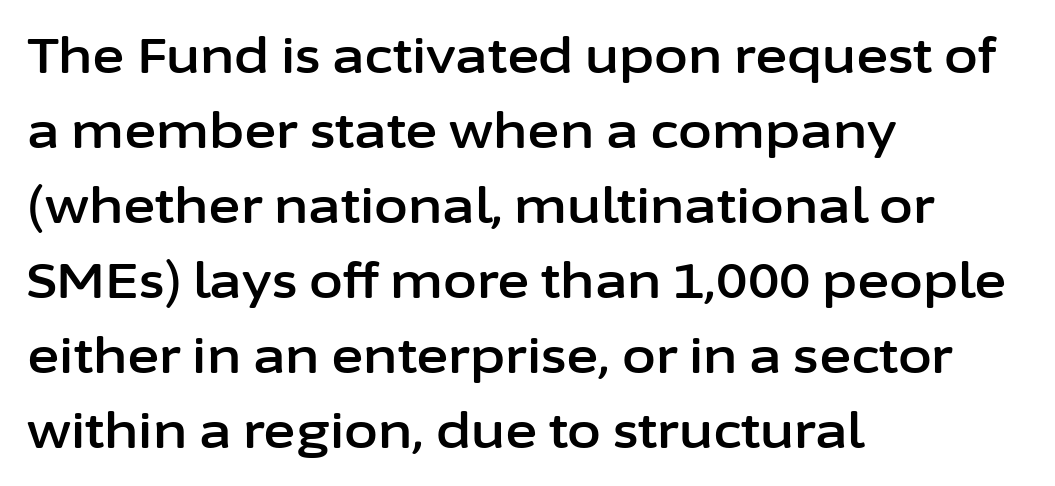
Q: Is the text italic (slanted)? A: No, it is upright.
Q: Is the typeface a serif or a sans-serif typeface? A: Sans-serif.
Q: Is the text underlined? A: No.
Q: How is the paragraph aligned? A: Left-aligned.
Q: Is the spacing between letters normal or unusually wide? A: Normal.
Q: Is the spacing between lines tight, normal or loose? A: Normal.
Q: Width (condensed, normal, or wide)? A: Normal.
Q: Stroke contrast? A: Low.
Q: x-height? A: Medium.
Q: Monospaced? A: No.
